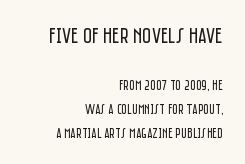
The image shows 22 px text type, upright; set right-aligned, normal line spacing (1.7x), normal letter spacing, not underlined; the first (top) block is 1.57x larger.
